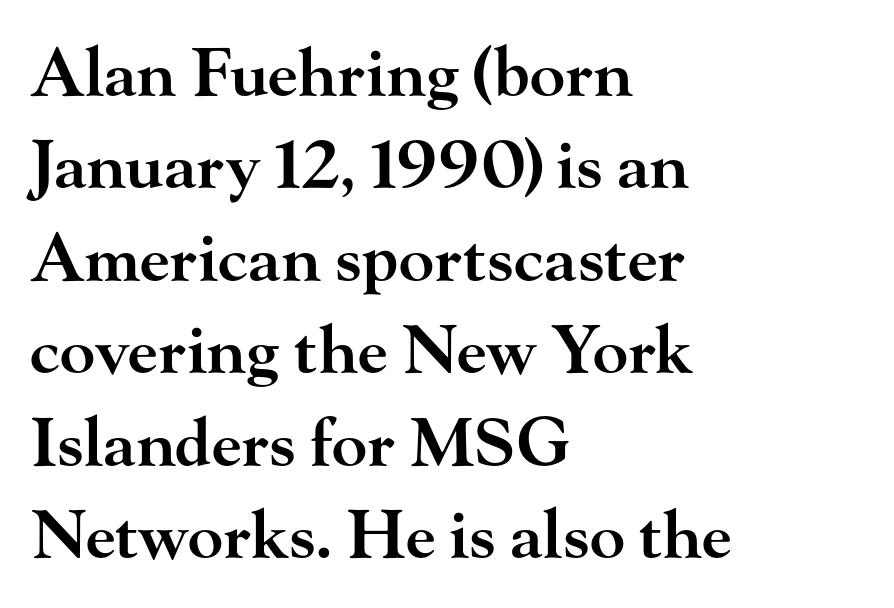
The letterforms sit shoulder to shoulder at normal distance. What weight is shown? A semibold, between regular and bold. Think of a printed novel: that variable character pitch is what you see here. Caption: multi-line text, flush left, ragged right. Underline: absent. A typesetter would label this face a serif.
